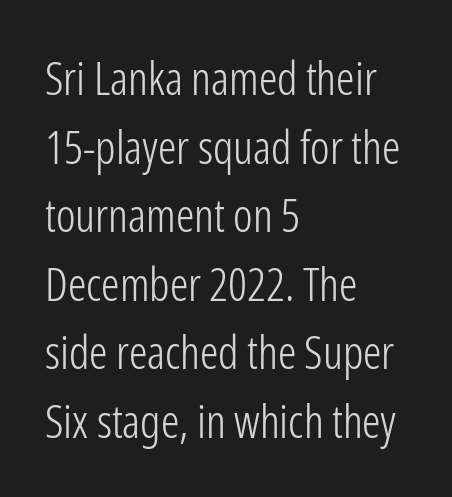
The image shows 46 px light, condensed sans-serif type, upright; set left-aligned, normal line spacing (1.49x), normal letter spacing, not underlined; low stroke contrast and a medium x-height.
